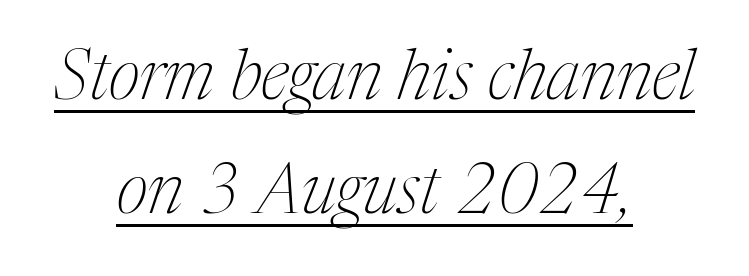
Q: Is the text bold? A: No.
Q: Is the text italic (slanted)? A: Yes, it leans right by about 17 degrees.
Q: Is the typeface a serif or a sans-serif typeface? A: Serif.
Q: Is the text underlined? A: Yes.
Q: How is the paragraph aligned? A: Centered.
Q: Is the spacing between letters normal or unusually wide? A: Normal.
Q: Is the spacing between lines tight, normal or loose? A: Normal.
Q: Width (condensed, normal, or wide)? A: Condensed.
Q: Stroke contrast? A: Medium.
Q: x-height? A: Medium.
Q: Monospaced? A: No.
